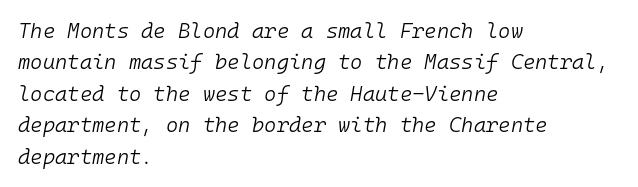
The image shows 21 px text type, italic (leaning right); set left-aligned, normal line spacing (1.5x), normal letter spacing, not underlined.
